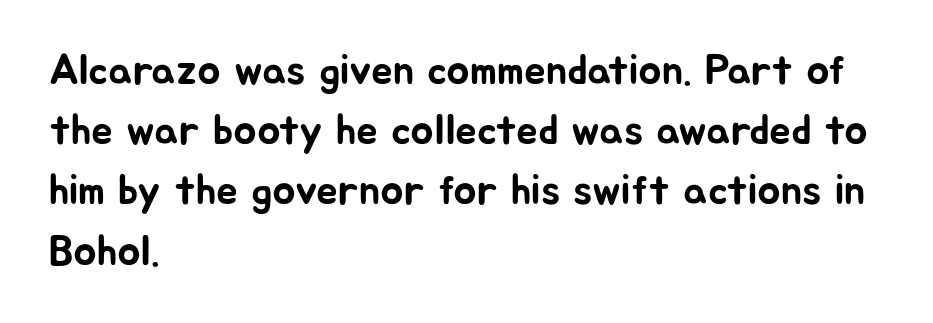
{"serif": "no", "italic": "no", "width": "normal", "stroke_contrast": "low", "x_height": "medium", "monospaced": "no", "underline": "no", "align": "left", "line_spacing": "normal", "line_spacing_ratio": 1.4, "letter_spacing": "normal", "letter_spacing_em": 0.0, "glyph_px": 43}
